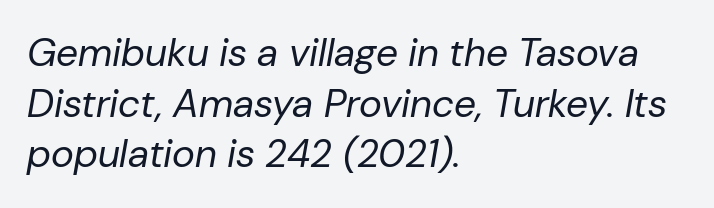
Q: Is the text bold? A: No.
Q: Is the text italic (slanted)? A: Yes, it leans right by about 10 degrees.
Q: Is the text underlined? A: No.
Q: How is the paragraph aligned? A: Left-aligned.
Q: Is the spacing between letters normal or unusually wide? A: Normal.
Q: Is the spacing between lines tight, normal or loose? A: Normal.
Q: Width (condensed, normal, or wide)? A: Normal.
Q: Stroke contrast? A: Low.
Q: x-height? A: Medium.
Q: Monospaced? A: No.
